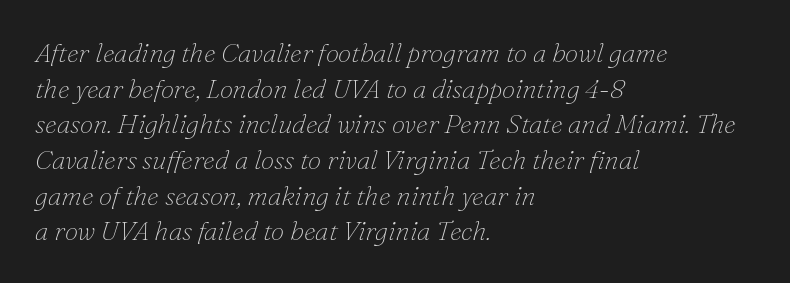
The image shows 27 px text type, italic (leaning right); set left-aligned, normal line spacing (1.32x), normal letter spacing, not underlined.
